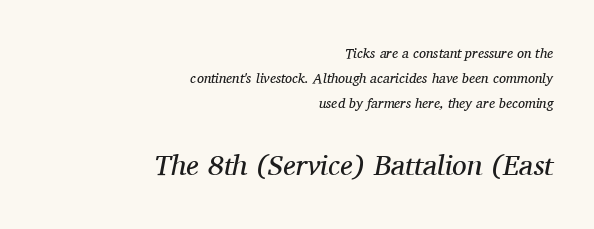
You could not count columns in this text — the font is proportionally spaced. Looking at the ascenders, they clearly lean. Any mark beneath the type? The region is blank. A student would call this right alignment; a typographer would say flush right, rag left. These lines are composed in type with serifs. No extra ink here — the face is not bold.
